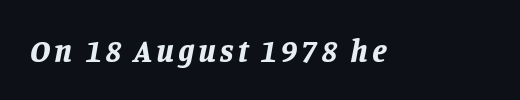
{"italic": "yes", "lean": "right", "slant_degrees": 11, "bold": "yes", "weight": "bold", "width": "normal", "stroke_contrast": "low", "x_height": "large", "monospaced": "no", "underline": "no", "glyph_px": 32}
